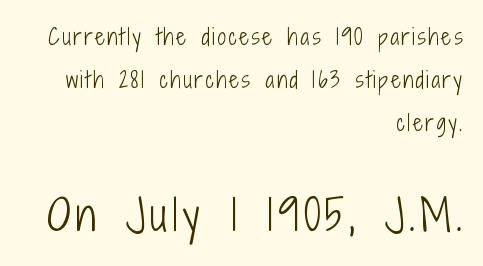
{"serif": "no", "italic": "no", "bold": "no", "weight": "light", "width": "condensed", "stroke_contrast": "low", "x_height": "medium", "monospaced": "no", "underline": "no", "align": "right", "line_spacing": "loose", "line_spacing_ratio": 2.05, "larger_block": "second", "size_ratio": 2.0, "glyph_px": 42}
